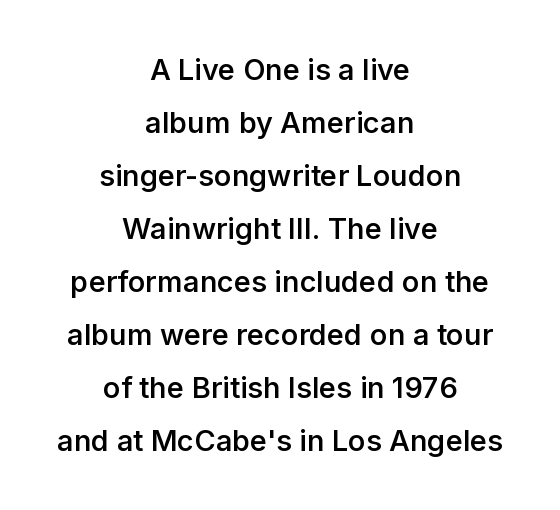
The image shows 29 px semibold sans-serif type, upright; set centered, line spacing 1.83x, normal letter spacing, not underlined; low stroke contrast and a medium x-height.
